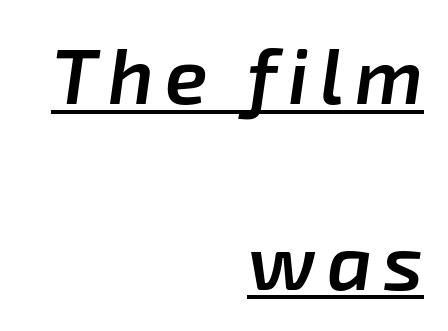
{"italic": "yes", "lean": "right", "slant_degrees": 8, "bold": "semi", "weight": "semibold", "width": "normal", "stroke_contrast": "low", "x_height": "medium", "monospaced": "no", "underline": "yes", "align": "right", "line_spacing": "loose", "line_spacing_ratio": 2.38, "glyph_px": 78}
